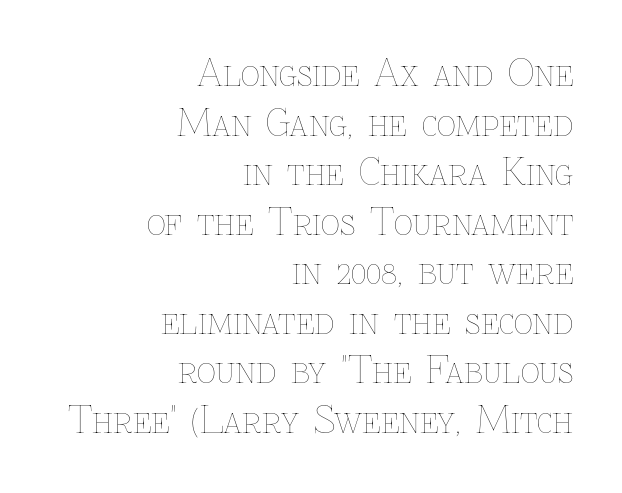
Has an underline been added? It has not. Letter spacing: default. The lettering stays uniformly vertical, giving the passage a roman look. The text block is weighted toward the right margin, trailing off unevenly leftward.
